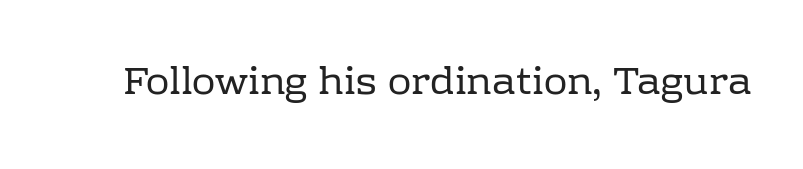
Is this a heavy cut? Hardly; it is regular or lighter. Italic? Not at all — the glyphs are vertical. The face used here is proportionally spaced, like ordinary book or web type. The line texture is even and compact thanks to regular tracking.
